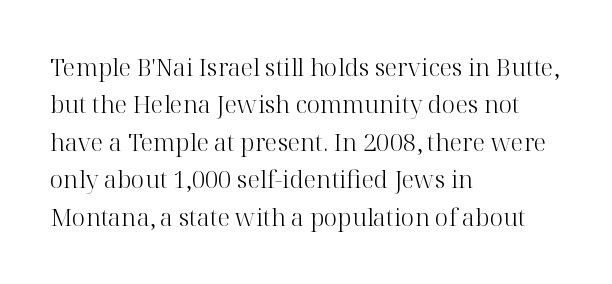
Q: Is the text bold? A: No.
Q: Is the text italic (slanted)? A: No, it is upright.
Q: Is the text underlined? A: No.
Q: How is the paragraph aligned? A: Left-aligned.
Q: Is the spacing between letters normal or unusually wide? A: Normal.
Q: Is the spacing between lines tight, normal or loose? A: Normal.
